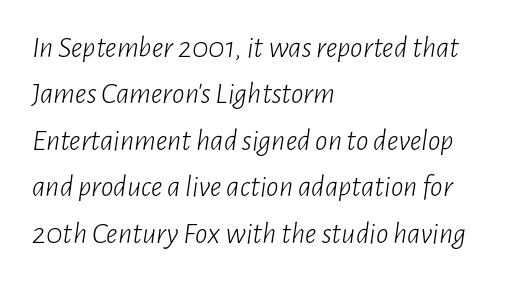
{"italic": "yes", "lean": "right", "slant_degrees": 7, "bold": "no", "weight": "light", "width": "condensed", "stroke_contrast": "low", "x_height": "medium", "monospaced": "no", "underline": "no", "align": "left", "line_spacing": "normal", "line_spacing_ratio": 1.5, "letter_spacing": "normal", "letter_spacing_em": 0.0, "glyph_px": 31}
